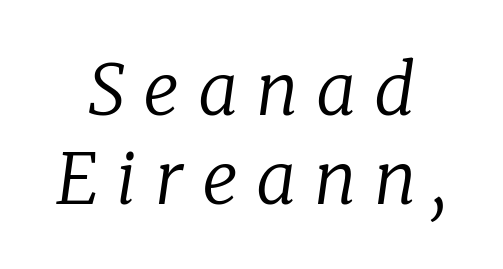
Q: Is the text bold? A: No.
Q: Is the text italic (slanted)? A: Yes, it leans right by about 8 degrees.
Q: Is the typeface a serif or a sans-serif typeface? A: Serif.
Q: Is the text underlined? A: No.
Q: Is the spacing between letters normal or unusually wide? A: Unusually wide.
Q: Is the spacing between lines tight, normal or loose? A: Normal.
Q: Width (condensed, normal, or wide)? A: Normal.
Q: Stroke contrast? A: Low.
Q: x-height? A: Medium.
Q: Monospaced? A: No.
